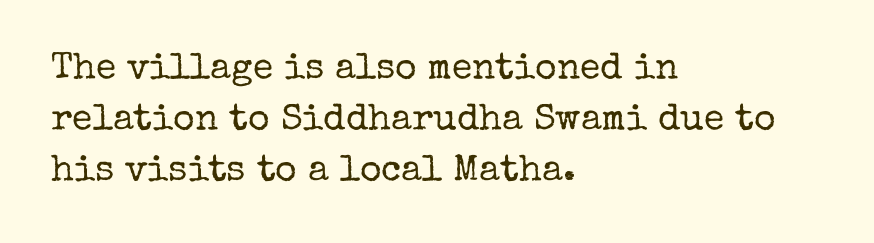
The lettering holds an erect, upright posture throughout. Here the glyphs are tracked normally, forming tight word shapes. The typesetting does not lean heavy: it is not bold. Rows of type keep a routine distance in the vertical direction. These lines are composed in type with serifs. The paragraph has a hard left edge and a soft right edge.
